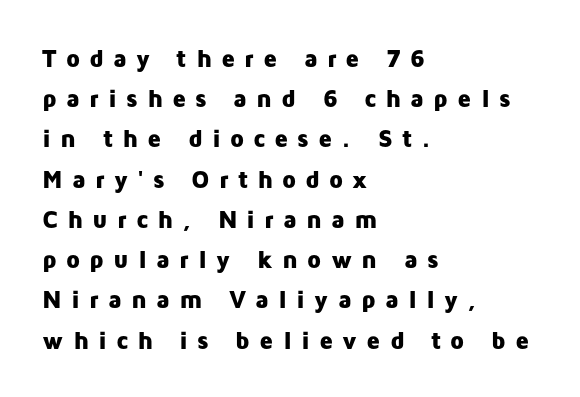
{"italic": "no", "bold": "yes", "underline": "no", "align": "left", "line_spacing": "normal", "line_spacing_ratio": 1.61, "letter_spacing": "wide", "letter_spacing_em": 0.36, "glyph_px": 25}
